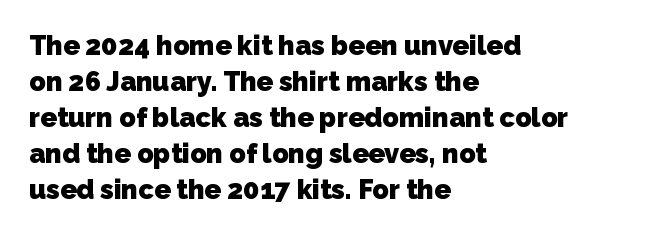
Q: Is the text bold? A: Yes.
Q: Is the text underlined? A: No.
Q: How is the paragraph aligned? A: Left-aligned.
Q: Is the spacing between letters normal or unusually wide? A: Normal.
Q: Is the spacing between lines tight, normal or loose? A: Normal.
